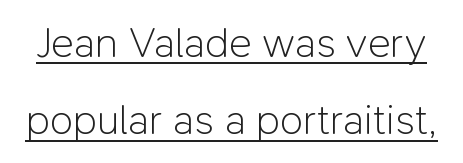
The image shows 43 px light sans-serif type, upright; set line spacing 1.8x, normal letter spacing, underlined; low stroke contrast and a medium x-height.
